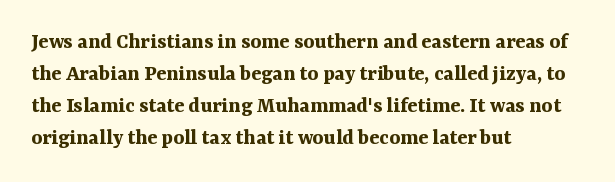
Compared with typical paragraphs, the rows here are spaced about the same. In terms of posture, this sample is upright. You'd pick this weight for a headline — it's a proper bold. Typeset ragged right — the left edge is the straight one.
